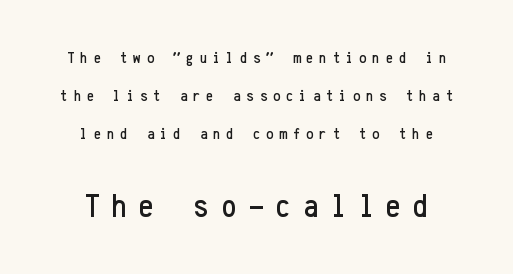
Q: Is the text italic (slanted)? A: No, it is upright.
Q: Is the typeface a serif or a sans-serif typeface? A: Sans-serif.
Q: Is the text underlined? A: No.
Q: Is the spacing between letters normal or unusually wide? A: Unusually wide.
Q: Is the spacing between lines tight, normal or loose? A: Loose.
Q: Which block of text is set in a larger size, the first (top) or the second (bottom)? A: The second (bottom) one.
Q: Width (condensed, normal, or wide)? A: Condensed.
Q: Stroke contrast? A: Low.
Q: x-height? A: Medium.
Q: Monospaced? A: Yes.
